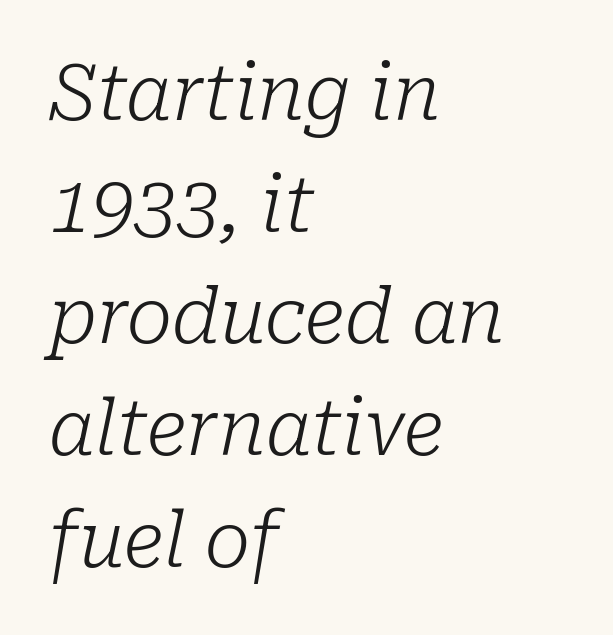
Q: Is the text bold? A: No.
Q: Is the text italic (slanted)? A: Yes, it leans right by about 10 degrees.
Q: Is the typeface a serif or a sans-serif typeface? A: Serif.
Q: Is the text underlined? A: No.
Q: How is the paragraph aligned? A: Left-aligned.
Q: Is the spacing between letters normal or unusually wide? A: Normal.
Q: Is the spacing between lines tight, normal or loose? A: Normal.
Q: Width (condensed, normal, or wide)? A: Normal.
Q: Stroke contrast? A: Low.
Q: x-height? A: Medium.
Q: Monospaced? A: No.
